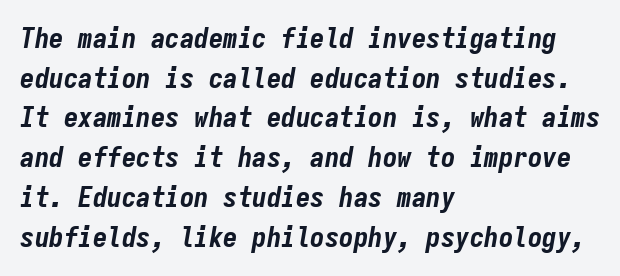
The image shows 29 px bold, condensed type, italic (leaning right), monospaced; set left-aligned, normal line spacing (1.37x), normal letter spacing, not underlined; low stroke contrast and a medium x-height.
